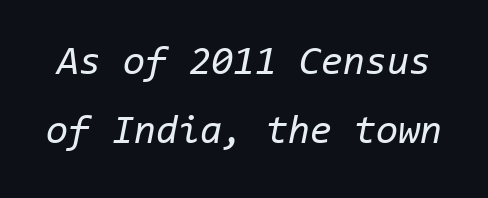
The axis of the letterforms is tilted away from vertical. Every character here occupies the same horizontal width, giving the sample a typewriter-like rhythm. You could call the tracking neutral — neither tight nor loose. Plain, unruled lines of type.
